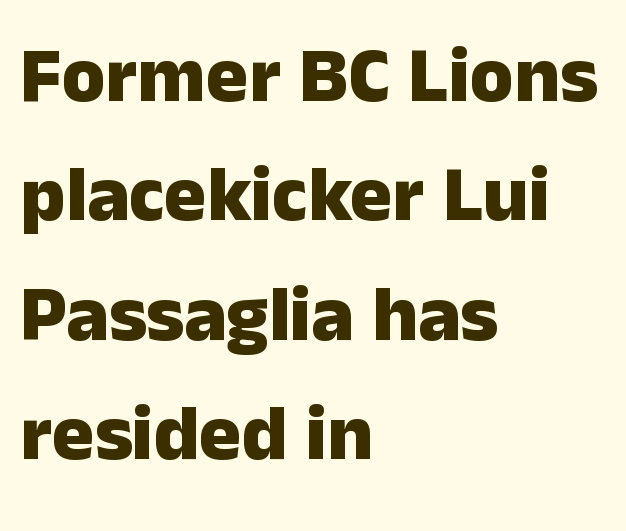
The image shows 79 px heavy sans-serif type, upright; set left-aligned, normal line spacing (1.51x), normal letter spacing, not underlined; low stroke contrast and a medium x-height.
